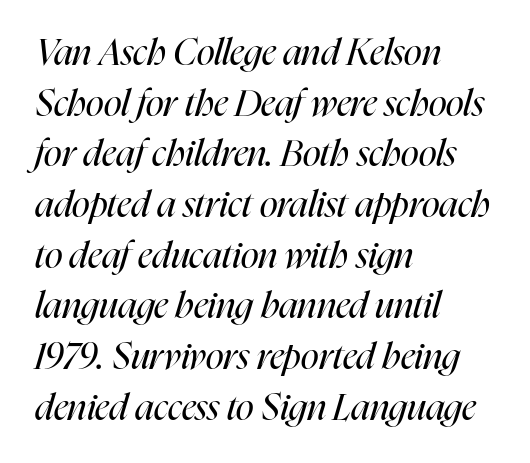
Q: Is the text bold? A: No.
Q: Is the text italic (slanted)? A: Yes, it leans right by about 16 degrees.
Q: Is the text underlined? A: No.
Q: How is the paragraph aligned? A: Left-aligned.
Q: Is the spacing between letters normal or unusually wide? A: Normal.
Q: Is the spacing between lines tight, normal or loose? A: Normal.
Q: Width (condensed, normal, or wide)? A: Condensed.
Q: Stroke contrast? A: High.
Q: x-height? A: Medium.
Q: Monospaced? A: No.
